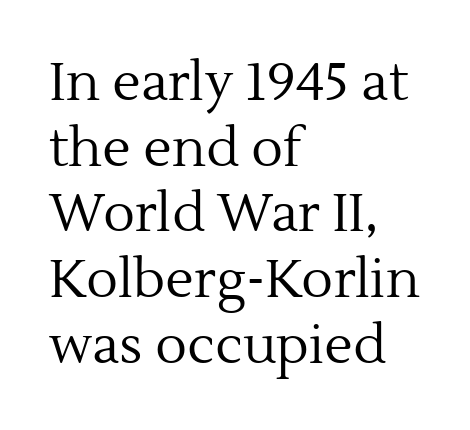
Q: Is the text bold? A: No.
Q: Is the text italic (slanted)? A: No, it is upright.
Q: Is the typeface a serif or a sans-serif typeface? A: Serif.
Q: Is the text underlined? A: No.
Q: How is the paragraph aligned? A: Left-aligned.
Q: Is the spacing between letters normal or unusually wide? A: Normal.
Q: Width (condensed, normal, or wide)? A: Normal.
Q: x-height? A: Medium.
Q: Monospaced? A: No.
